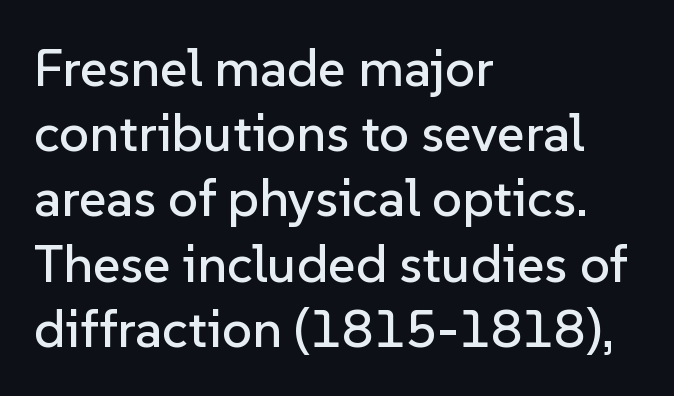
Q: Is the text italic (slanted)? A: No, it is upright.
Q: Is the typeface a serif or a sans-serif typeface? A: Sans-serif.
Q: Is the text underlined? A: No.
Q: How is the paragraph aligned? A: Left-aligned.
Q: Is the spacing between letters normal or unusually wide? A: Normal.
Q: Width (condensed, normal, or wide)? A: Normal.
Q: Stroke contrast? A: Low.
Q: x-height? A: Medium.
Q: Monospaced? A: No.
